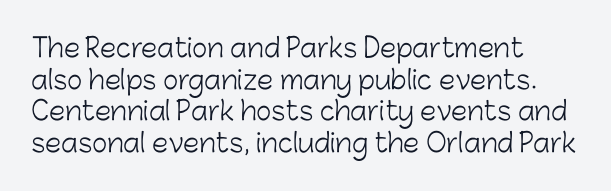
The image shows 26 px text type, upright; set left-aligned, line spacing 1.22x, normal letter spacing, not underlined.
